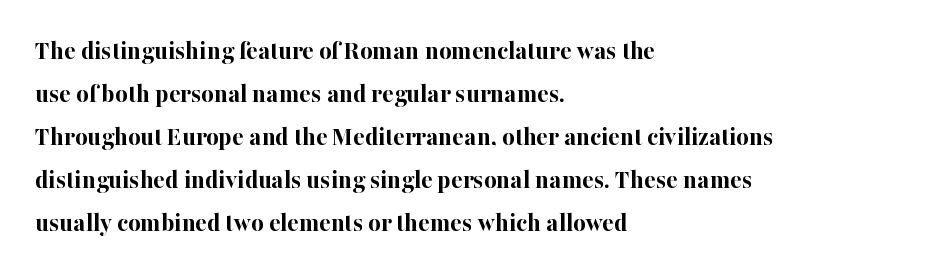
{"italic": "no", "bold": "yes", "underline": "no", "align": "left", "line_spacing": "normal", "line_spacing_ratio": 1.59, "letter_spacing": "normal", "letter_spacing_em": 0.0, "glyph_px": 27}
